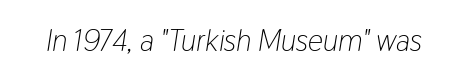
How are the letters spaced? Ordinarily, with no added tracking. The weight would be labelled regular, book, light, or lighter still. A clean baseline with only descenders dipping below it. Note the varied advance widths — an 'i' is clearly narrower than an 'm'. Slanted lettering throughout.
